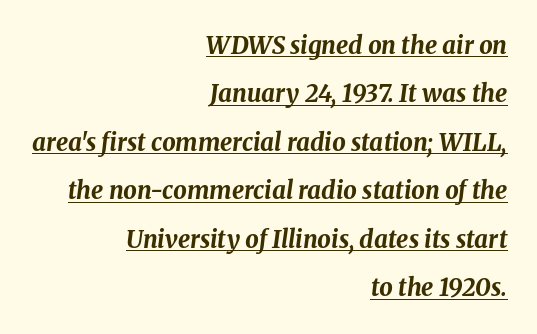
Q: Is the text bold? A: Yes.
Q: Is the text italic (slanted)? A: Yes, it leans right by about 8 degrees.
Q: Is the text underlined? A: Yes.
Q: How is the paragraph aligned? A: Right-aligned.
Q: Is the spacing between letters normal or unusually wide? A: Normal.
Q: Is the spacing between lines tight, normal or loose? A: Loose.
